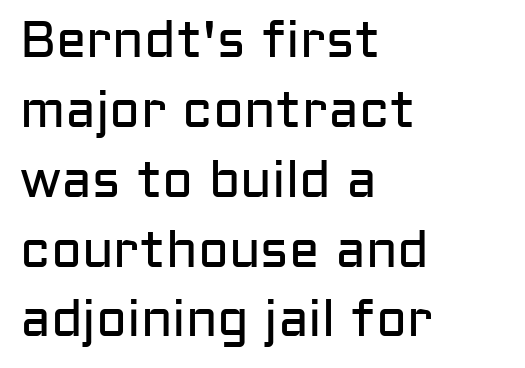
Q: Is the text bold? A: No.
Q: Is the text italic (slanted)? A: No, it is upright.
Q: Is the typeface a serif or a sans-serif typeface? A: Sans-serif.
Q: Is the text underlined? A: No.
Q: How is the paragraph aligned? A: Left-aligned.
Q: Is the spacing between letters normal or unusually wide? A: Normal.
Q: Is the spacing between lines tight, normal or loose? A: Normal.
Q: Width (condensed, normal, or wide)? A: Normal.
Q: Stroke contrast? A: Low.
Q: x-height? A: Medium.
Q: Monospaced? A: No.
